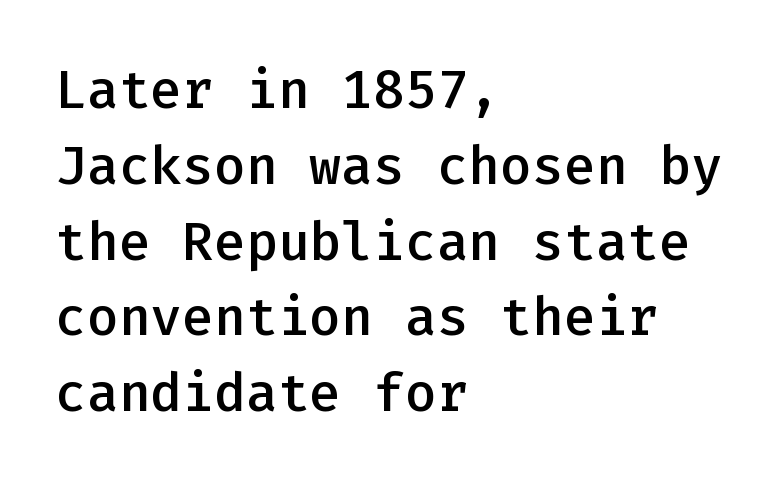
The image shows 53 px semibold sans-serif type, upright, monospaced; set left-aligned, normal line spacing (1.43x), normal letter spacing, not underlined; low stroke contrast and a medium x-height.
